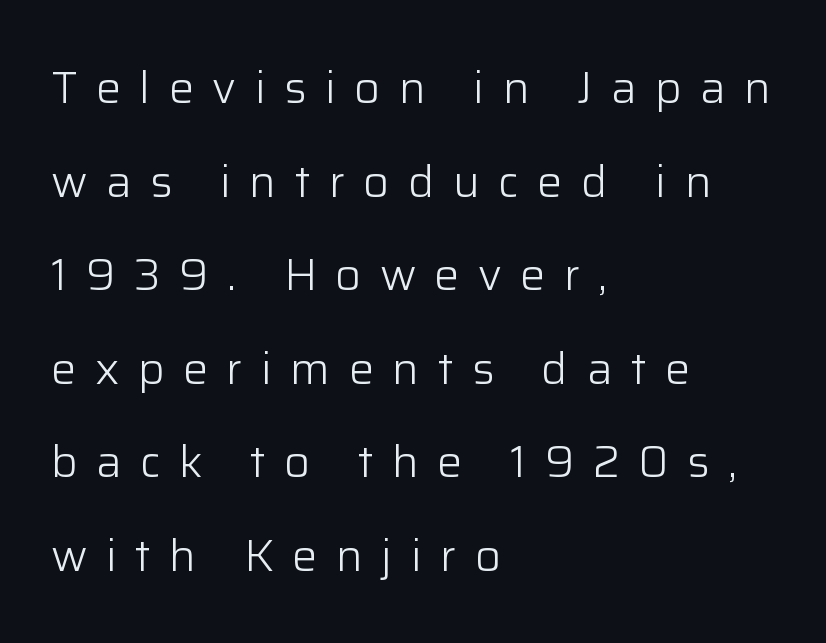
Someone cranked the tracking dial way up on this one. Words float on clear page, feet unadorned. In terms of leading, this rendering errs on the spacious side. The lines in this sample share a left origin and differ only in where they stop.
